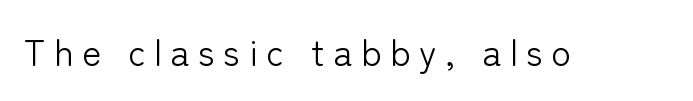
{"serif": "no", "italic": "no", "bold": "no", "weight": "light", "width": "normal", "stroke_contrast": "low", "x_height": "medium", "monospaced": "no", "underline": "no", "letter_spacing": "wide", "letter_spacing_em": 0.24, "glyph_px": 36}
